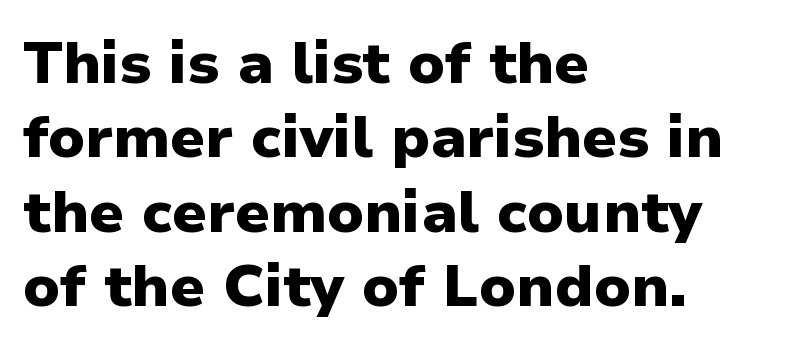
{"serif": "no", "italic": "no", "bold": "yes", "weight": "heavy", "width": "normal", "stroke_contrast": "low", "x_height": "medium", "monospaced": "no", "underline": "no", "align": "left", "line_spacing": "normal", "line_spacing_ratio": 1.26, "letter_spacing": "normal", "letter_spacing_em": 0.0, "glyph_px": 59}
